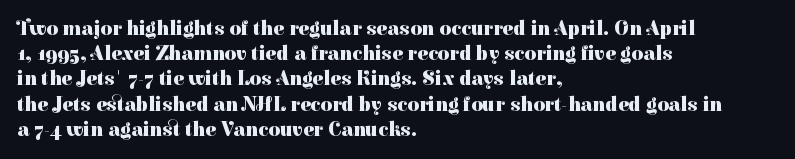
{"italic": "no", "bold": "yes", "underline": "no", "align": "left", "line_spacing": "normal", "line_spacing_ratio": 1.26, "letter_spacing": "normal", "letter_spacing_em": 0.0, "glyph_px": 20}
